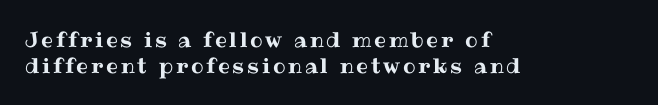
Underlining? Definitely not there. Ordinary non-slanted type is in use. Line starts are locked; line ends wander.
